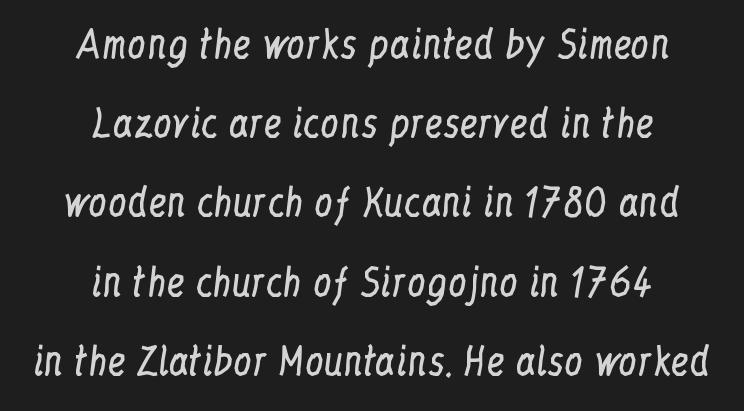
You could not count columns in this text — the font is proportionally spaced. Counters stay open thanks to moderate or lighter strokes. Each row of text sits above clean, open space. Each new line begins a long way beneath the previous one. Font category for this specimen: serif.
